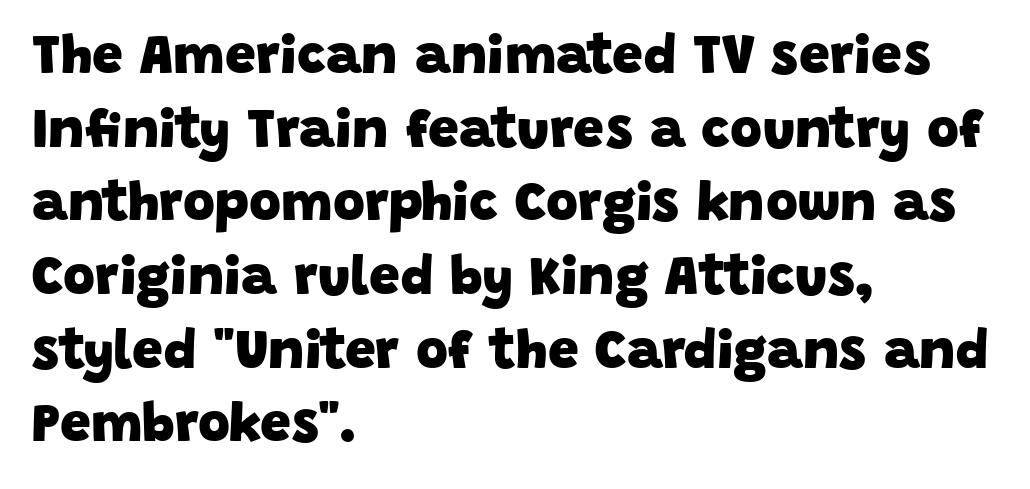
Q: Is the text bold? A: Yes.
Q: Is the typeface a serif or a sans-serif typeface? A: Sans-serif.
Q: Is the text underlined? A: No.
Q: How is the paragraph aligned? A: Left-aligned.
Q: Is the spacing between letters normal or unusually wide? A: Normal.
Q: Is the spacing between lines tight, normal or loose? A: Normal.
Q: Width (condensed, normal, or wide)? A: Normal.
Q: Stroke contrast? A: Low.
Q: x-height? A: Large.
Q: Monospaced? A: No.
